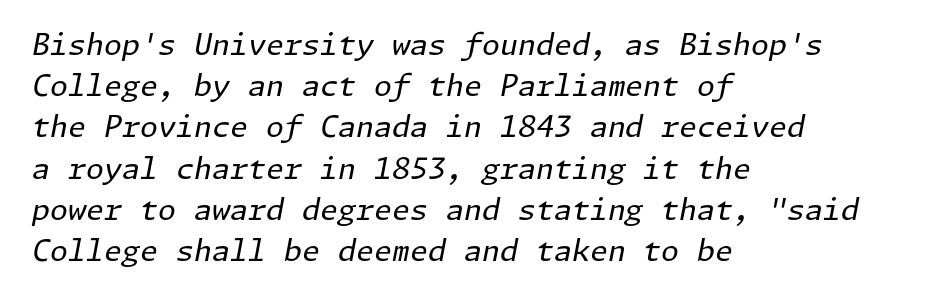
Q: Is the text bold? A: No.
Q: Is the text italic (slanted)? A: Yes, it leans right by about 11 degrees.
Q: Is the text underlined? A: No.
Q: How is the paragraph aligned? A: Left-aligned.
Q: Is the spacing between letters normal or unusually wide? A: Normal.
Q: Is the spacing between lines tight, normal or loose? A: Normal.
Q: Width (condensed, normal, or wide)? A: Normal.
Q: Stroke contrast? A: Low.
Q: x-height? A: Medium.
